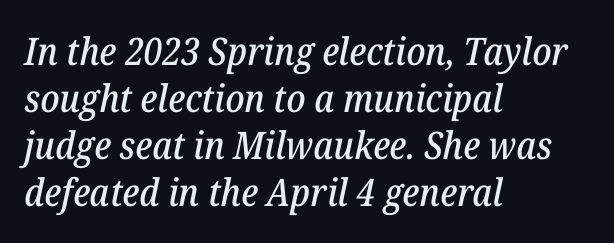
The image shows 38 px serif type, italic (leaning right); set left-aligned, line spacing 1.24x, normal letter spacing, not underlined; low stroke contrast and a medium x-height.
